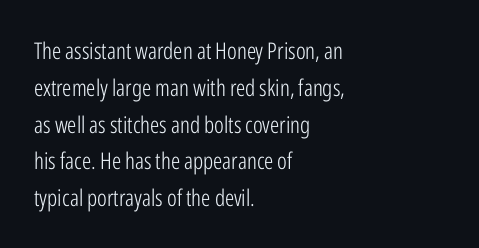
The rendering uses a moderate line-height, typical for paragraphs. The cut favours lightness, reaching ordinary text weight at its darkest. This is roman type, the default non-slanted kind. A student would call this left alignment; a typographer would say flush left, rag right. Honestly, there is no underline to notice here at all. The letterforms sit shoulder to shoulder at normal distance.
